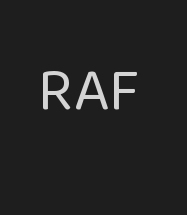
{"serif": "no", "italic": "no", "bold": "no", "weight": "regular", "width": "normal", "stroke_contrast": "low", "x_height": "medium", "monospaced": "no", "underline": "no", "letter_spacing": "normal", "letter_spacing_em": 0.0, "glyph_px": 60}
